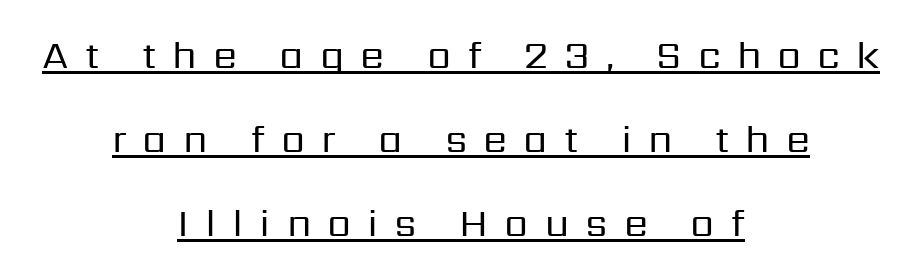
The image shows 39 px regular-weight sans-serif type, upright; set centered, loose line spacing (2.16x), unusually wide letter spacing (+0.41 em), underlined; low stroke contrast and a medium x-height.
